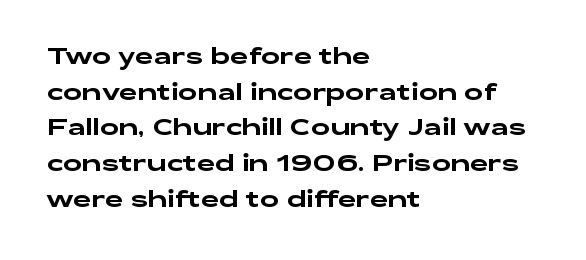
The image shows 23 px text type, upright; set left-aligned, normal line spacing (1.55x), normal letter spacing, not underlined.
